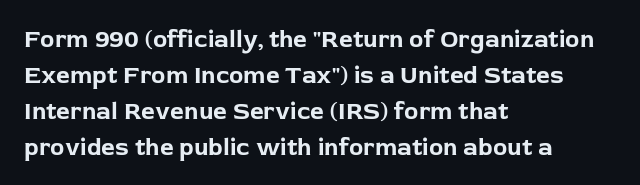
The image shows 24 px bold type, upright; set left-aligned, normal line spacing (1.5x), normal letter spacing, not underlined.
